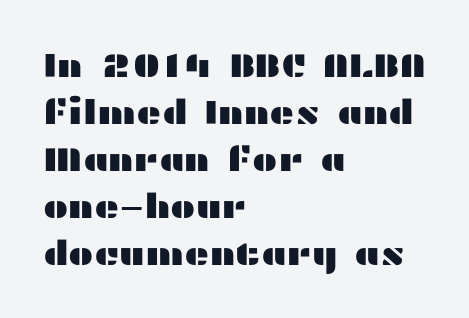
The image shows 34 px wide sans-serif type, upright; set left-aligned, normal line spacing (1.38x), normal letter spacing, not underlined; medium stroke contrast and a medium x-height.
